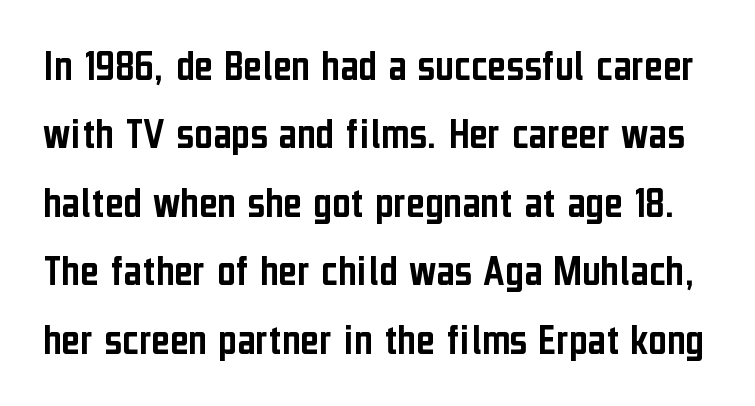
{"serif": "no", "italic": "no", "width": "condensed", "stroke_contrast": "low", "x_height": "medium", "monospaced": "no", "underline": "no", "line_spacing": "normal", "line_spacing_ratio": 1.52, "letter_spacing": "normal", "letter_spacing_em": 0.0, "glyph_px": 45}
